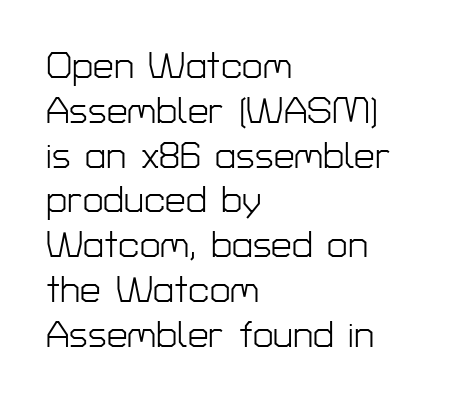
Caption: standard tracking, unaltered. Classification — sans serif. These lines are set flush left with a ragged right edge. No letter is thick-stroked: the sample isn't bold.
